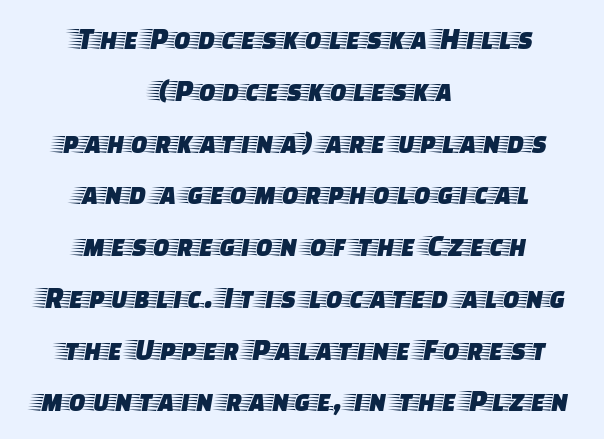
Q: Is the text italic (slanted)? A: Yes.
Q: Is the typeface a serif or a sans-serif typeface? A: Serif.
Q: Is the text underlined? A: No.
Q: How is the paragraph aligned? A: Centered.
Q: Is the spacing between letters normal or unusually wide? A: Normal.
Q: Is the spacing between lines tight, normal or loose? A: Normal.
Q: Width (condensed, normal, or wide)? A: Wide.
Q: Stroke contrast? A: Low.
Q: x-height? A: Large.
Q: Monospaced? A: No.
